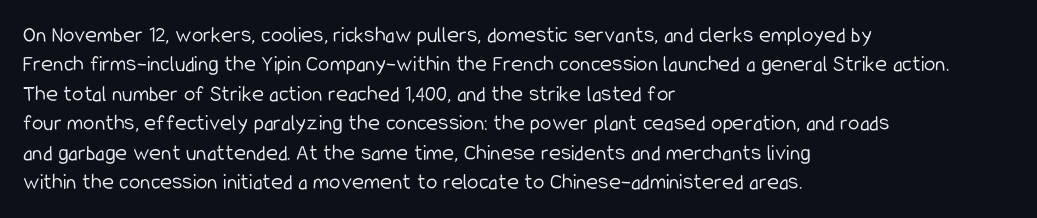
The image shows 23 px text type, upright; set left-aligned, normal line spacing (1.28x), normal letter spacing, not underlined.
